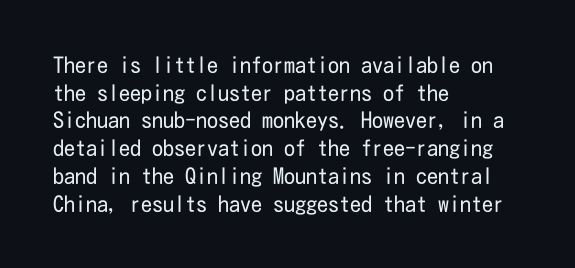
{"italic": "no", "bold": "no", "underline": "no", "align": "left", "line_spacing": "normal", "line_spacing_ratio": 1.26, "letter_spacing": "normal", "letter_spacing_em": 0.0, "glyph_px": 22}
